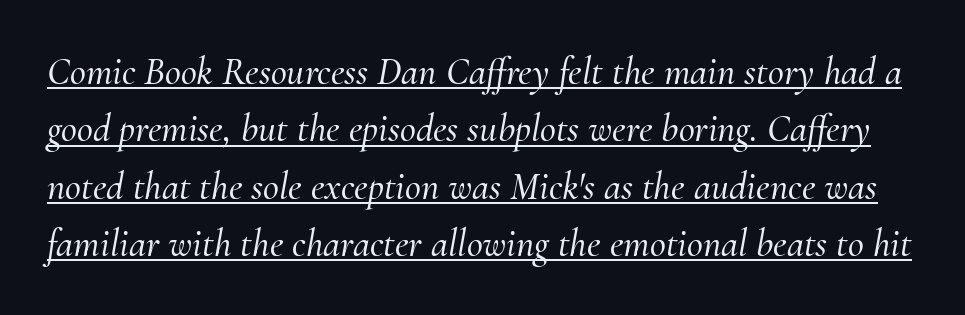
Caption: standard tracking, unaltered. Each letter's strokes conclude with small projecting serifs. Varying glyph widths throughout — classic text-font behaviour. Rows of type keep a routine distance in the vertical direction. Emphasis-style slanted type is in use. Check the space under the baseline: a stroke is drawn there.
